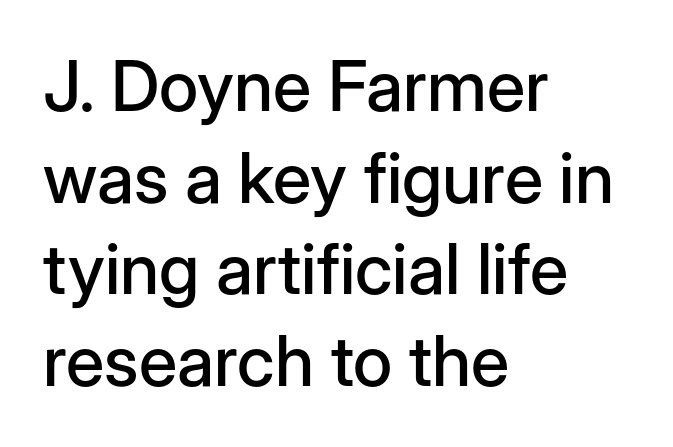
I'd call this a sans setting — the letters go barefoot. The rag falls on the right side of this text block. The specimen reads as upright at a glance. A typesetter would call this leading conventional body-copy spacing. The letters advance in unequal steps, a hallmark of proportional type. Standard letterfit; no display-style spreading of the glyphs.
